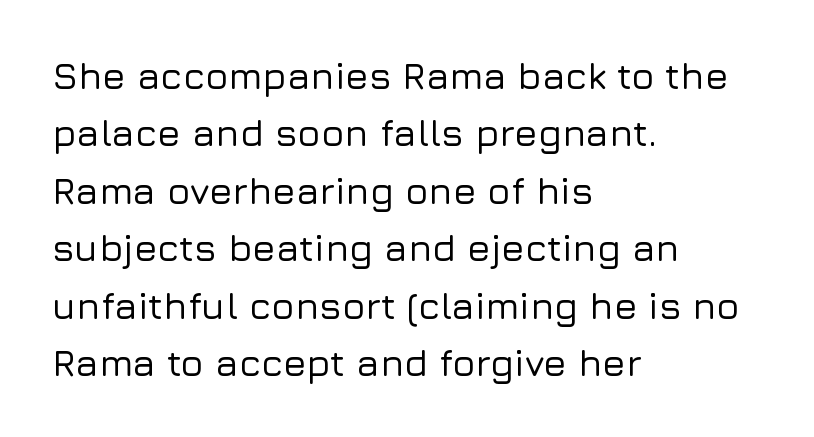
{"serif": "no", "italic": "no", "width": "normal", "stroke_contrast": "low", "x_height": "medium", "monospaced": "no", "underline": "no", "align": "left", "line_spacing": "normal", "line_spacing_ratio": 1.51, "letter_spacing": "normal", "letter_spacing_em": 0.0, "glyph_px": 38}
